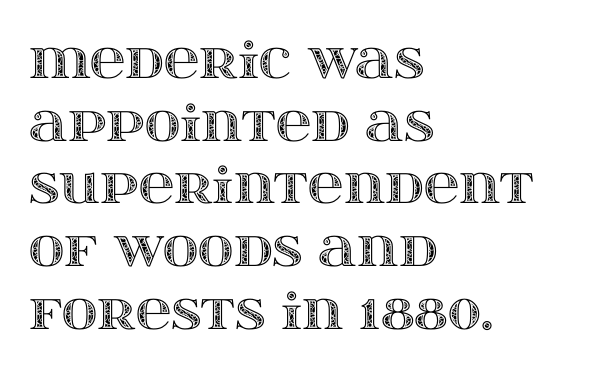
The image shows 49 px wide type, upright; set left-aligned, normal line spacing (1.28x), normal letter spacing, not underlined; a large x-height.
